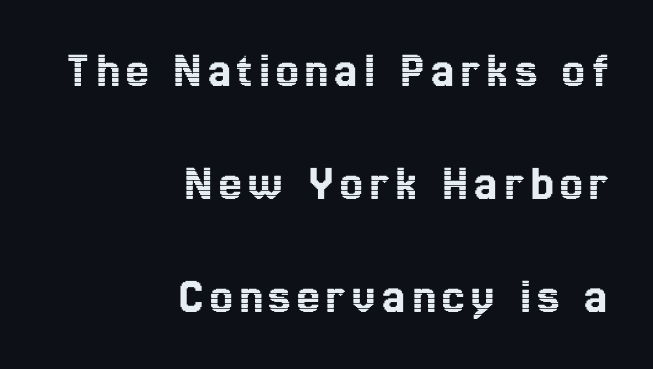
Honestly, there is no underline to notice here at all. The letters stand upright; this is a roman face. Horizontally, the lines are justified to the trailing edge only. Do the characters align in a grid? No, the font is proportional.
